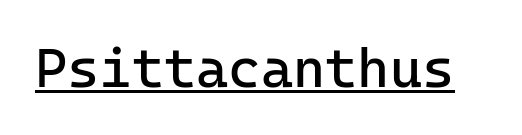
Q: Is the text bold? A: No.
Q: Is the text italic (slanted)? A: No, it is upright.
Q: Is the typeface a serif or a sans-serif typeface? A: Sans-serif.
Q: Is the text underlined? A: Yes.
Q: Is the spacing between letters normal or unusually wide? A: Normal.
Q: Width (condensed, normal, or wide)? A: Normal.
Q: Stroke contrast? A: Low.
Q: x-height? A: Medium.
Q: Monospaced? A: Yes.
